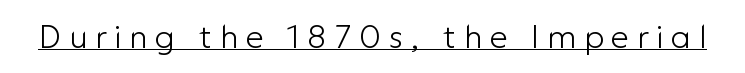
{"serif": "no", "italic": "no", "bold": "no", "weight": "light", "width": "normal", "stroke_contrast": "low", "x_height": "medium", "monospaced": "no", "underline": "yes", "letter_spacing": "wide", "letter_spacing_em": 0.24, "glyph_px": 32}
